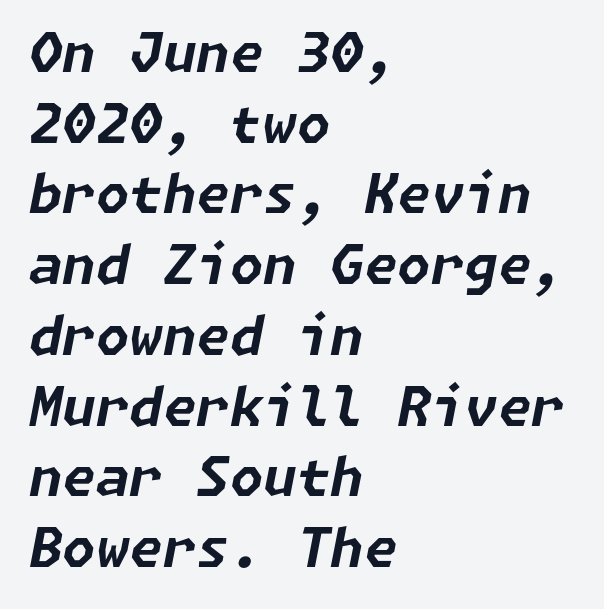
Q: Is the text bold? A: Yes.
Q: Is the text italic (slanted)? A: Yes, it leans right by about 11 degrees.
Q: Is the text underlined? A: No.
Q: How is the paragraph aligned? A: Left-aligned.
Q: Is the spacing between letters normal or unusually wide? A: Normal.
Q: Is the spacing between lines tight, normal or loose? A: Normal.
Q: Width (condensed, normal, or wide)? A: Normal.
Q: Stroke contrast? A: Low.
Q: x-height? A: Medium.
